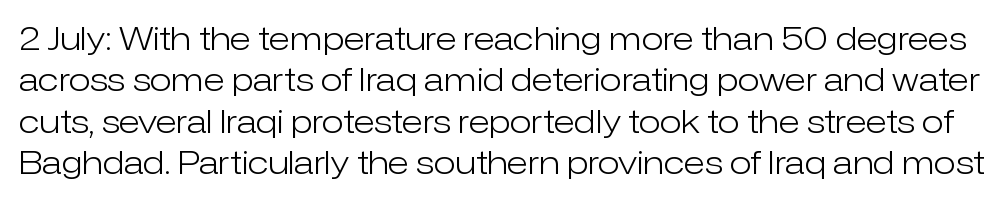
Q: Is the text bold? A: No.
Q: Is the text italic (slanted)? A: No, it is upright.
Q: Is the typeface a serif or a sans-serif typeface? A: Sans-serif.
Q: Is the text underlined? A: No.
Q: Is the spacing between letters normal or unusually wide? A: Normal.
Q: Is the spacing between lines tight, normal or loose? A: Normal.
Q: Width (condensed, normal, or wide)? A: Normal.
Q: Stroke contrast? A: Low.
Q: x-height? A: Medium.
Q: Monospaced? A: No.
